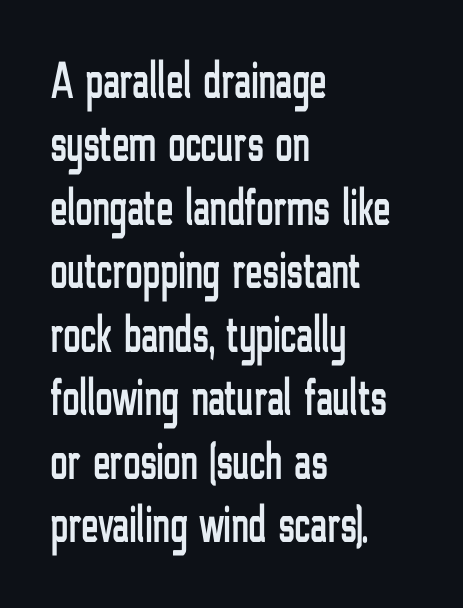
Q: Is the text italic (slanted)? A: No, it is upright.
Q: Is the typeface a serif or a sans-serif typeface? A: Sans-serif.
Q: Is the text underlined? A: No.
Q: How is the paragraph aligned? A: Left-aligned.
Q: Is the spacing between letters normal or unusually wide? A: Normal.
Q: Width (condensed, normal, or wide)? A: Condensed.
Q: Stroke contrast? A: Low.
Q: x-height? A: Medium.
Q: Monospaced? A: No.
